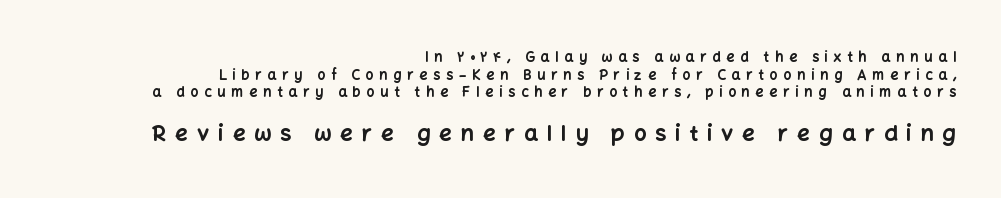
The following chunk of copy outweighs the initial chunk in type size. Every letter is thick-stroked: bold, no question. No italicization has been applied; the sample stays upright. The glyphs are unaccompanied by any horizontal stroke below them. The designer left line spacing at the default.
